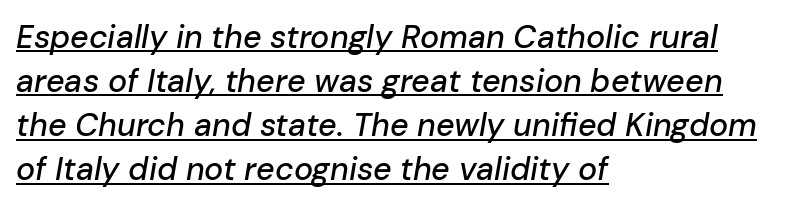
{"italic": "yes", "lean": "right", "slant_degrees": 10, "width": "normal", "stroke_contrast": "low", "x_height": "medium", "monospaced": "no", "underline": "yes", "align": "left", "line_spacing": "normal", "line_spacing_ratio": 1.38, "letter_spacing": "normal", "letter_spacing_em": 0.0, "glyph_px": 32}
